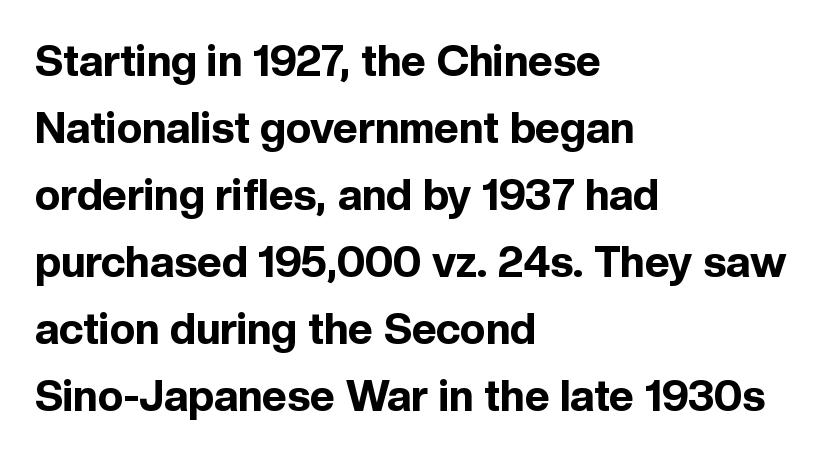
{"serif": "no", "italic": "no", "bold": "yes", "weight": "bold", "width": "normal", "x_height": "medium", "monospaced": "no", "underline": "no", "align": "left", "line_spacing": "normal", "line_spacing_ratio": 1.56, "letter_spacing": "normal", "letter_spacing_em": 0.0, "glyph_px": 43}
